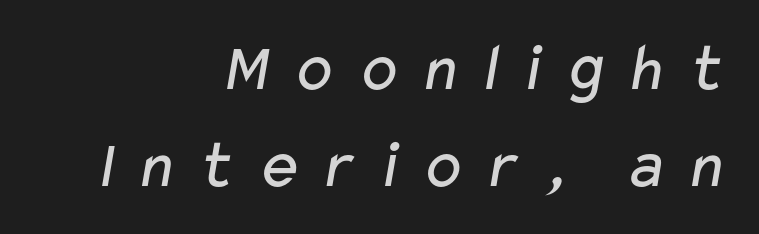
In terms of leading, this rendering sits right in the middle. The passage shown is typed in a proportional face where columns would drift. A student would call this right alignment; a typographer would say flush right, rag left. This rendering employs a face without finishing strokes, i.e., a sans-serif.
